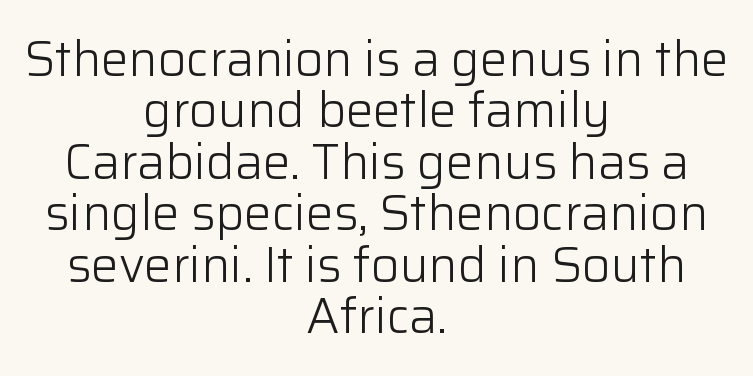
The image shows 49 px light sans-serif type, upright; set centered, tight line spacing (1.05x), normal letter spacing, not underlined; low stroke contrast and a medium x-height.
